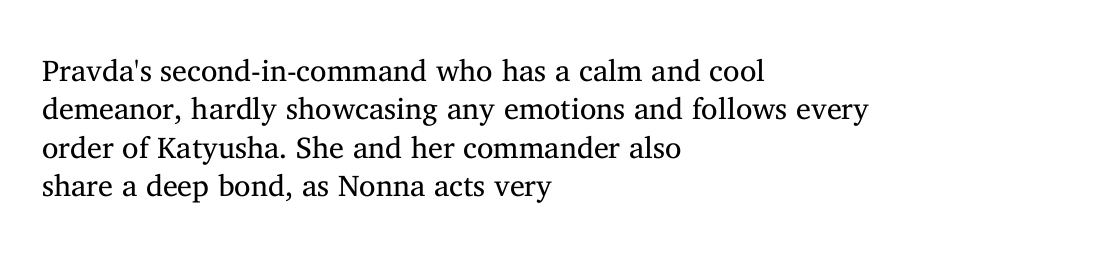
Leftover space on each line is placed entirely after the last word. Honestly, there is no underline to notice here at all. If you measured baseline to baseline, you'd find a middling distance. The axis of the letterforms is exactly vertical. Nobody touched the tracking dial on this one. A typesetter would call this proportional, since set widths differ per character.
